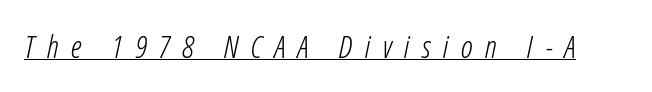
Emphasis-style slanted type is in use. Nothing heavy about these letters — not bold at all. Underline: present. You could not count columns in this text — the font is proportionally spaced. This sample uses expanded letter spacing, leaving extra air between glyphs.
